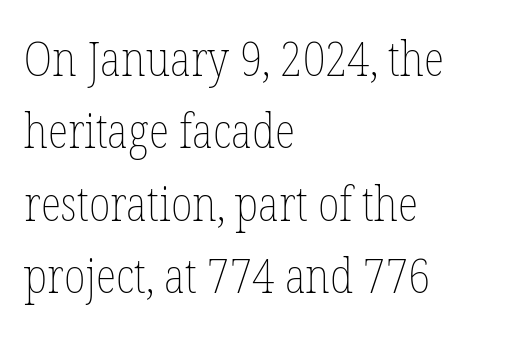
Nobody drew a line under any word here. How are the letters spaced? Ordinarily, with no added tracking. Counters stay open thanks to moderate or lighter strokes. The face used here is proportionally spaced, like ordinary book or web type.
